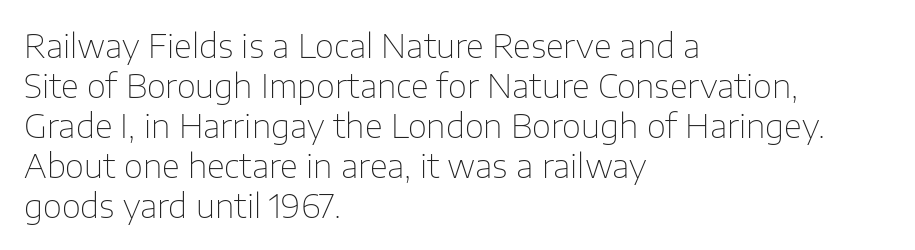
Q: Is the text bold? A: No.
Q: Is the text italic (slanted)? A: No, it is upright.
Q: Is the typeface a serif or a sans-serif typeface? A: Sans-serif.
Q: Is the text underlined? A: No.
Q: How is the paragraph aligned? A: Left-aligned.
Q: Is the spacing between letters normal or unusually wide? A: Normal.
Q: Width (condensed, normal, or wide)? A: Normal.
Q: Stroke contrast? A: Low.
Q: x-height? A: Medium.
Q: Monospaced? A: No.
